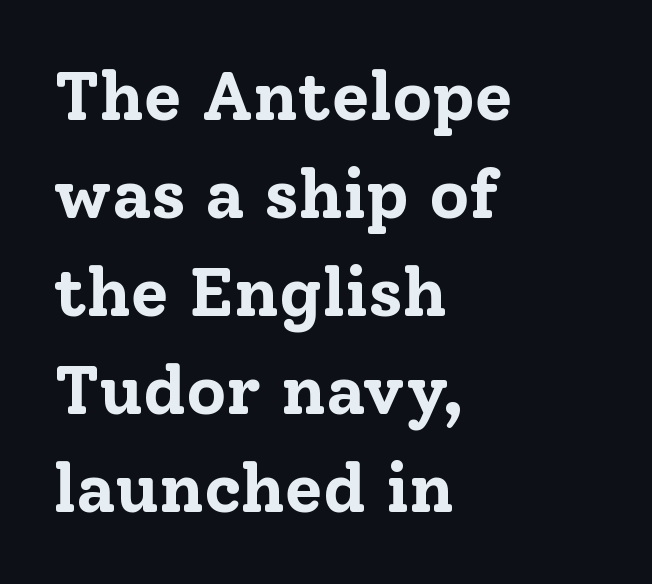
Q: Is the text bold? A: Yes.
Q: Is the text italic (slanted)? A: No, it is upright.
Q: Is the typeface a serif or a sans-serif typeface? A: Serif.
Q: Is the text underlined? A: No.
Q: How is the paragraph aligned? A: Left-aligned.
Q: Is the spacing between letters normal or unusually wide? A: Normal.
Q: Is the spacing between lines tight, normal or loose? A: Normal.
Q: Width (condensed, normal, or wide)? A: Normal.
Q: Stroke contrast? A: Low.
Q: x-height? A: Medium.
Q: Monospaced? A: No.
